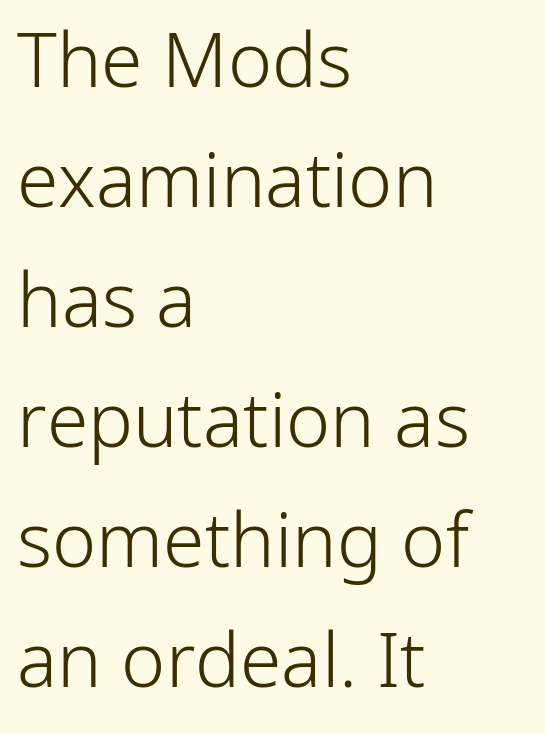
Unlike a traditional serif, this face leaves its strokes unadorned. This sample is left-justified, so line endings fall wherever the words run out. Students, note that the glyphs here touch the page at normal intervals. Bare-footed words on every line.
